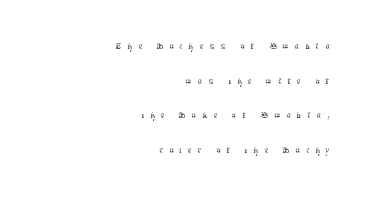
Q: Is the text bold? A: No.
Q: Is the text italic (slanted)? A: No, it is upright.
Q: Is the text underlined? A: No.
Q: How is the paragraph aligned? A: Right-aligned.
Q: Is the spacing between letters normal or unusually wide? A: Unusually wide.
Q: Is the spacing between lines tight, normal or loose? A: Normal.
